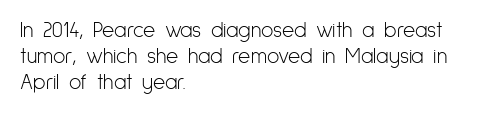
The typography opts for an upright posture over an oblique one. Unmarked baselines from the first word to the last. Students, note that the glyphs here touch the page at normal intervals. Which margin do the lines hug? The left one — the right edge is uneven. The typesetting does not lean heavy: it is not bold.
